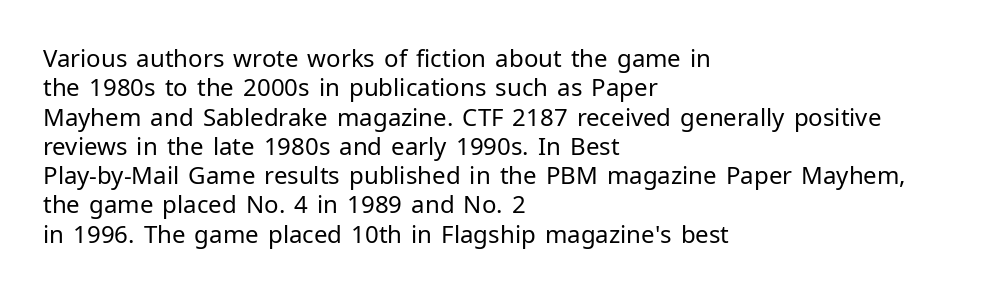
Q: Is the text bold? A: No.
Q: Is the text italic (slanted)? A: No, it is upright.
Q: Is the text underlined? A: No.
Q: How is the paragraph aligned? A: Left-aligned.
Q: Is the spacing between letters normal or unusually wide? A: Normal.
